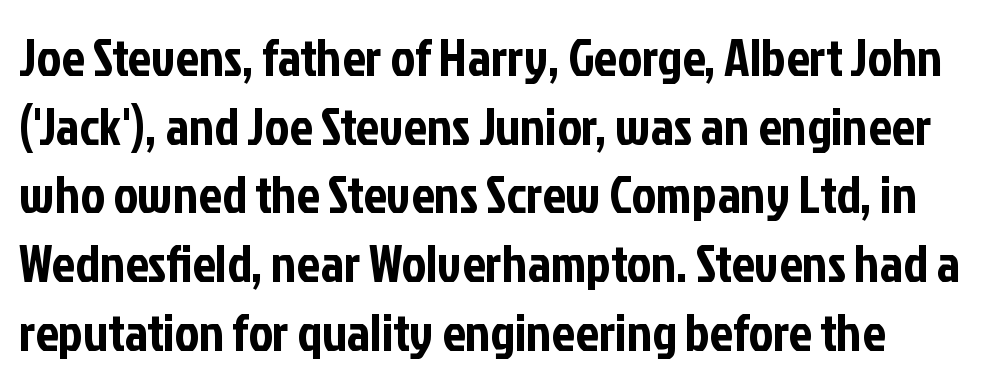
The image shows 52 px condensed sans-serif type, upright; set normal line spacing (1.32x), normal letter spacing, not underlined; low stroke contrast and a medium x-height.
